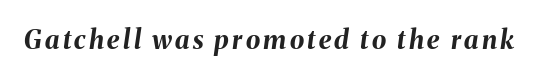
Q: Is the text bold? A: Yes.
Q: Is the text italic (slanted)? A: Yes, it leans right by about 8 degrees.
Q: Is the text underlined? A: No.
